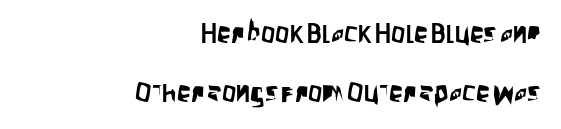
A typesetter would mark this as roman, not italic. Are there feet on the stems? There aren't — it's a sans. Does the leading feel generous? Absolutely, it's lavish. The compositor pushed each line to the right boundary. Character widths vary here, with narrow letters taking less room than wide ones.
